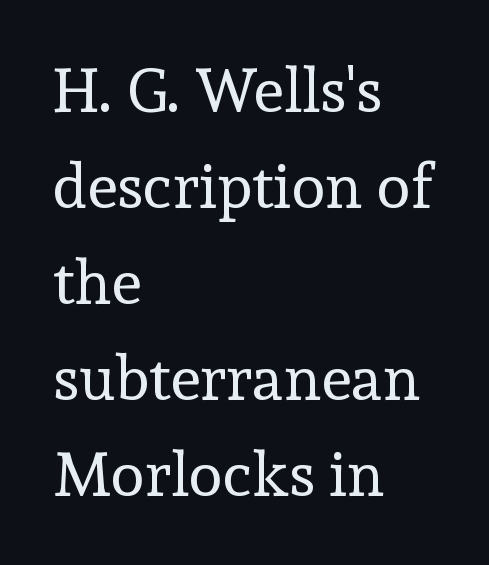
{"serif": "yes", "italic": "no", "bold": "no", "weight": "regular", "width": "normal", "x_height": "medium", "monospaced": "no", "underline": "no", "align": "left", "line_spacing": "normal", "line_spacing_ratio": 1.55, "letter_spacing": "normal", "letter_spacing_em": 0.0, "glyph_px": 62}
